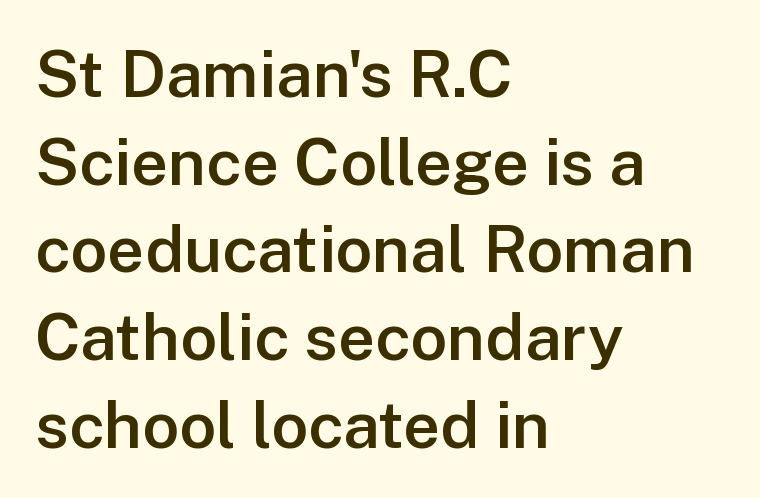
Q: Is the text bold? A: Semi-bold.
Q: Is the text italic (slanted)? A: No, it is upright.
Q: Is the typeface a serif or a sans-serif typeface? A: Sans-serif.
Q: Is the text underlined? A: No.
Q: How is the paragraph aligned? A: Left-aligned.
Q: Is the spacing between letters normal or unusually wide? A: Normal.
Q: Is the spacing between lines tight, normal or loose? A: Normal.
Q: Width (condensed, normal, or wide)? A: Normal.
Q: Stroke contrast? A: Low.
Q: x-height? A: Medium.
Q: Monospaced? A: No.
